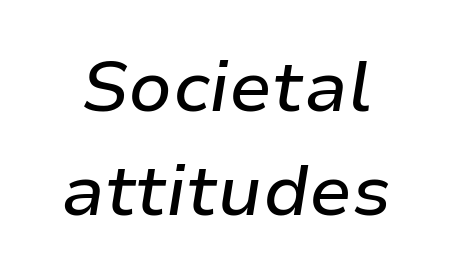
Q: Is the text italic (slanted)? A: Yes, it leans right by about 9 degrees.
Q: Is the text underlined? A: No.
Q: Is the spacing between letters normal or unusually wide? A: Normal.
Q: Is the spacing between lines tight, normal or loose? A: Normal.
Q: Width (condensed, normal, or wide)? A: Normal.
Q: Stroke contrast? A: Low.
Q: x-height? A: Medium.
Q: Monospaced? A: No.
